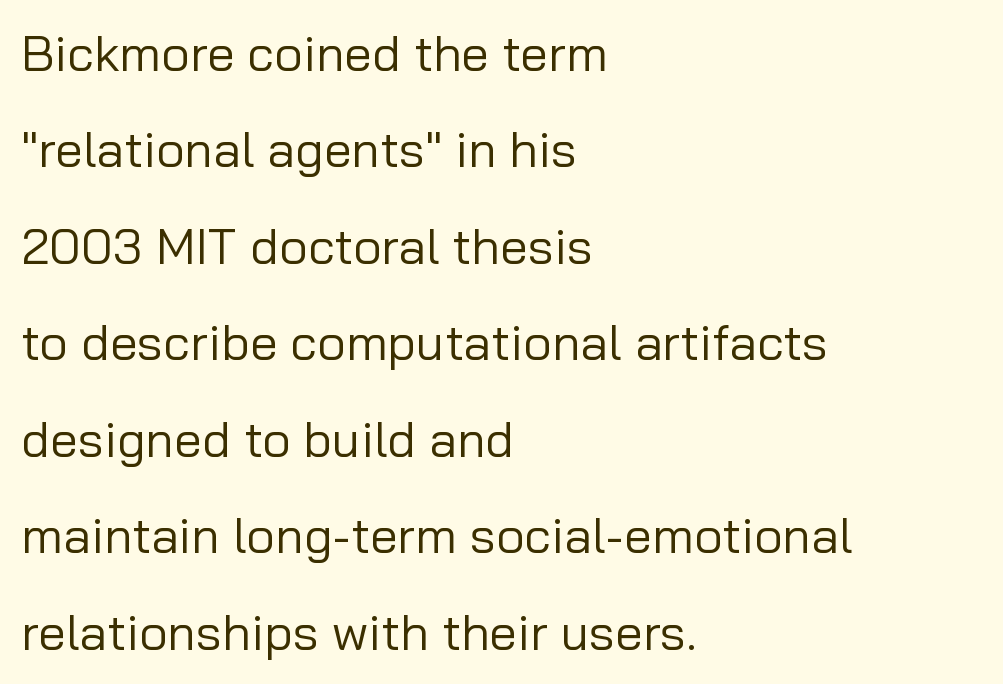
Q: Is the text bold? A: No.
Q: Is the text italic (slanted)? A: No, it is upright.
Q: Is the typeface a serif or a sans-serif typeface? A: Sans-serif.
Q: Is the text underlined? A: No.
Q: How is the paragraph aligned? A: Left-aligned.
Q: Is the spacing between letters normal or unusually wide? A: Normal.
Q: Is the spacing between lines tight, normal or loose? A: Loose.
Q: Width (condensed, normal, or wide)? A: Normal.
Q: Stroke contrast? A: Low.
Q: x-height? A: Medium.
Q: Monospaced? A: No.
